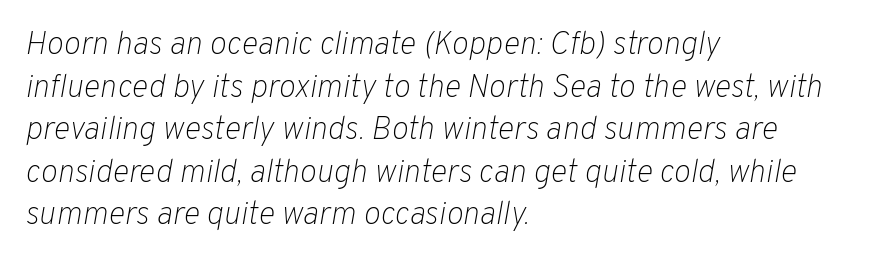
Weight: not bold — regular or lighter. You can tell it's italic because the verticals aren't actually vertical. Each letter keeps its own natural width here, so spacing adapts to shape. The designer left line spacing at the default.
